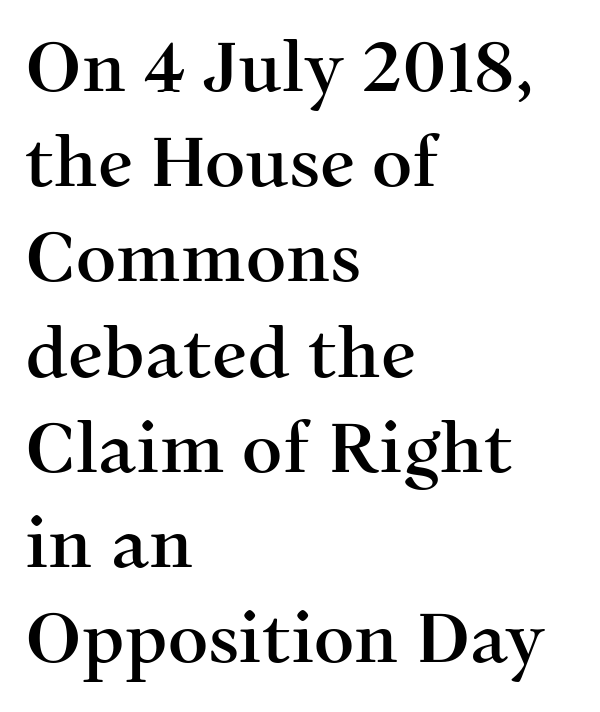
{"serif": "yes", "italic": "no", "width": "normal", "stroke_contrast": "medium", "x_height": "medium", "monospaced": "no", "underline": "no", "align": "left", "line_spacing": "normal", "line_spacing_ratio": 1.36, "letter_spacing": "normal", "letter_spacing_em": 0.0, "glyph_px": 70}
